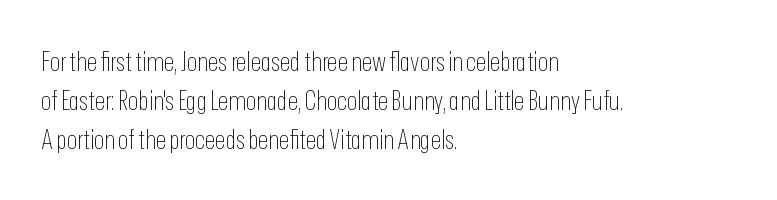
The image shows 27 px text type, upright; set left-aligned, normal line spacing (1.45x), normal letter spacing, not underlined.
